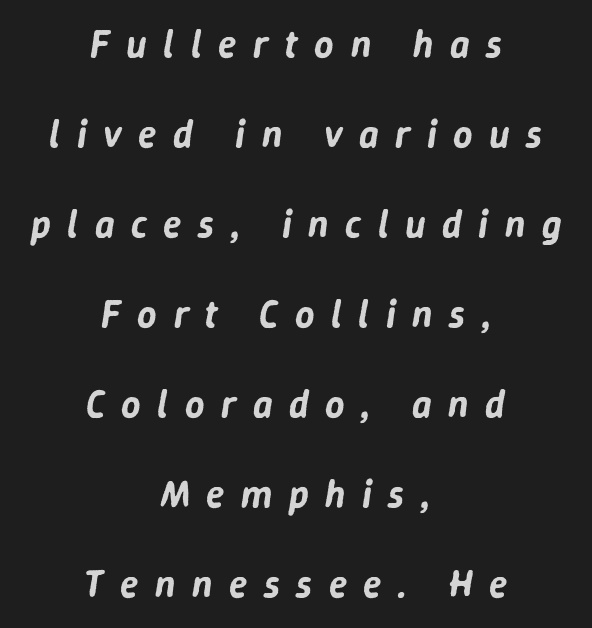
Q: Is the text italic (slanted)? A: Yes, it leans right by about 9 degrees.
Q: Is the text underlined? A: No.
Q: How is the paragraph aligned? A: Centered.
Q: Is the spacing between letters normal or unusually wide? A: Unusually wide.
Q: Is the spacing between lines tight, normal or loose? A: Loose.
Q: Width (condensed, normal, or wide)? A: Normal.
Q: Stroke contrast? A: Low.
Q: x-height? A: Medium.
Q: Monospaced? A: No.
